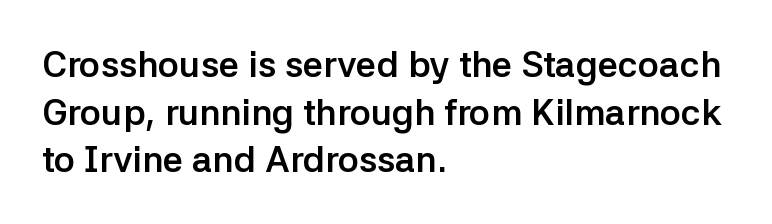
Q: Is the text bold? A: Yes.
Q: Is the text italic (slanted)? A: No, it is upright.
Q: Is the typeface a serif or a sans-serif typeface? A: Sans-serif.
Q: Is the text underlined? A: No.
Q: How is the paragraph aligned? A: Left-aligned.
Q: Is the spacing between letters normal or unusually wide? A: Normal.
Q: Is the spacing between lines tight, normal or loose? A: Normal.
Q: Width (condensed, normal, or wide)? A: Normal.
Q: Stroke contrast? A: Low.
Q: x-height? A: Medium.
Q: Monospaced? A: No.
